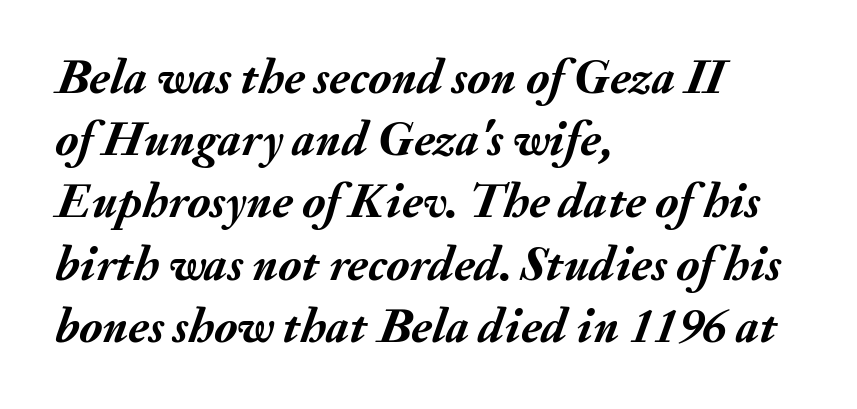
Compared with an ordinary text face, these strokes are far heavier — a full bold. What's the leading like? Ordinary, nothing unusual. Does extra space separate the letters? No, they use regular spacing. Visually the block forms a straight wall on the left and a jagged coastline on the right.
